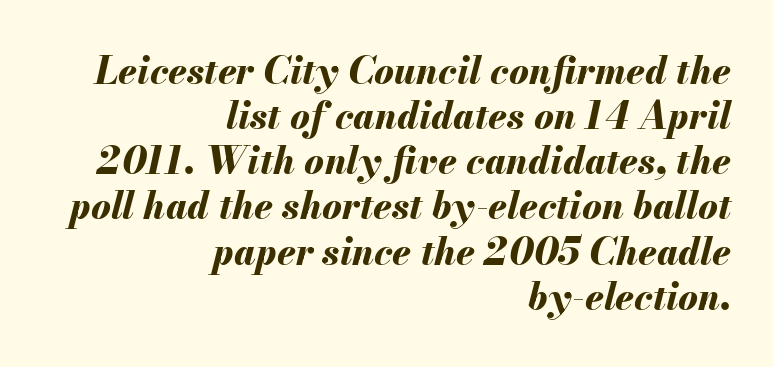
Q: Is the text bold? A: Yes.
Q: Is the text italic (slanted)? A: Yes, it leans right by about 13 degrees.
Q: Is the text underlined? A: No.
Q: How is the paragraph aligned? A: Right-aligned.
Q: Is the spacing between letters normal or unusually wide? A: Normal.
Q: Width (condensed, normal, or wide)? A: Normal.
Q: Stroke contrast? A: Medium.
Q: x-height? A: Small.
Q: Monospaced? A: No.
